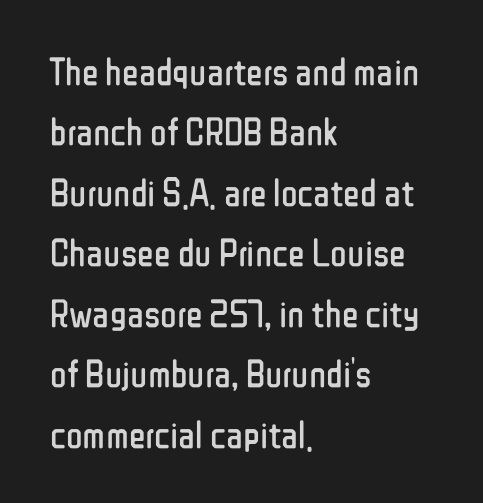
Looks like regular typesetting: each glyph gets only the width it needs. Nope, no serifs anywhere on these letters. A student would call this left alignment; a typographer would say flush left, rag right. Posture: upright roman. Check the space under the baseline: it is left empty. Does the leading feel generous? No, just average.
